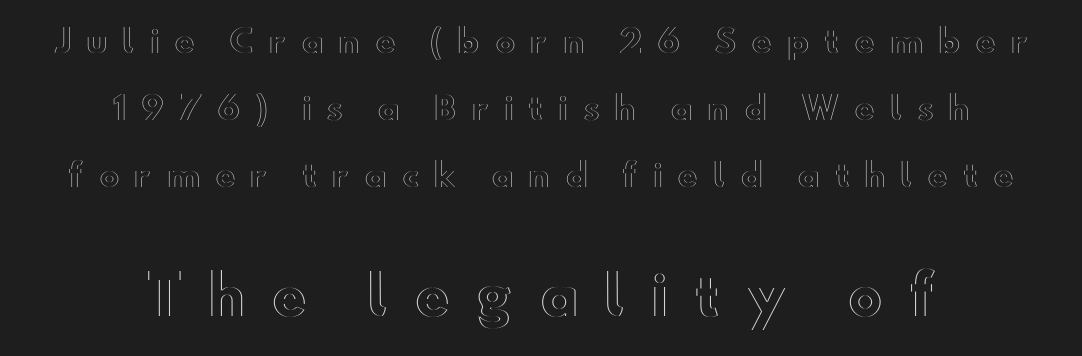
{"italic": "no", "width": "wide", "x_height": "small", "monospaced": "no", "underline": "no", "align": "center", "line_spacing": "loose", "line_spacing_ratio": 2.16, "letter_spacing": "wide", "letter_spacing_em": 0.47, "larger_block": "second", "size_ratio": 1.74, "glyph_px": 54}
